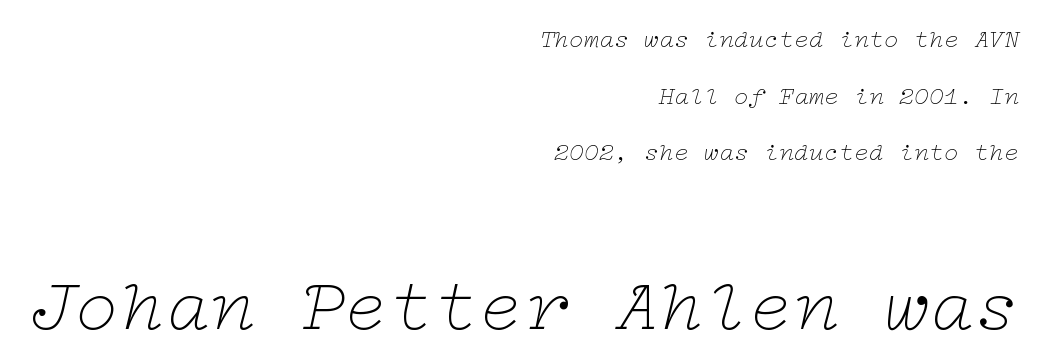
The image shows 75 px thin, wide serif type, italic (leaning right); set right-aligned, loose line spacing (2.27x), normal letter spacing, not underlined; the second (bottom) block is 3.0x larger; low stroke contrast and a medium x-height.
